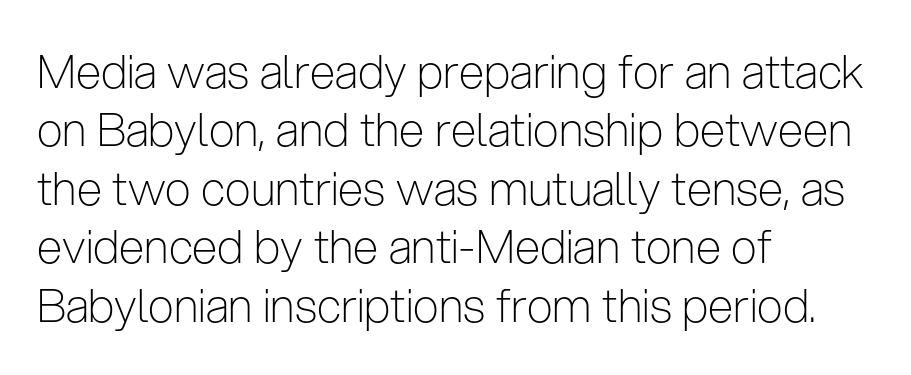
{"serif": "no", "italic": "no", "bold": "no", "weight": "light", "width": "condensed", "stroke_contrast": "low", "x_height": "medium", "monospaced": "no", "underline": "no", "align": "left", "line_spacing": "normal", "line_spacing_ratio": 1.27, "letter_spacing": "normal", "letter_spacing_em": 0.0, "glyph_px": 46}
